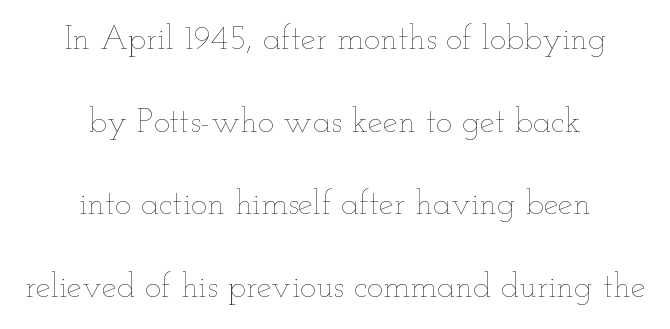
{"italic": "no", "bold": "no", "weight": "thin", "width": "wide", "stroke_contrast": "low", "x_height": "small", "monospaced": "no", "underline": "no", "align": "center", "line_spacing": "loose", "line_spacing_ratio": 2.43, "letter_spacing": "normal", "letter_spacing_em": 0.0, "glyph_px": 34}
